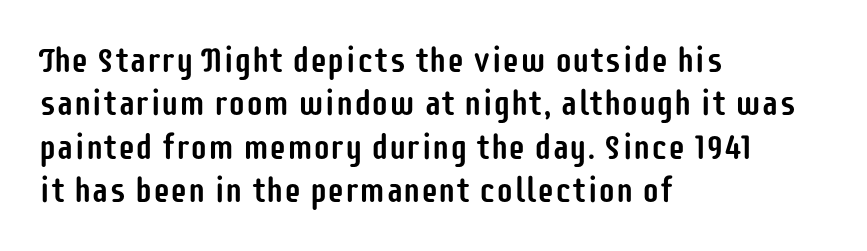
Q: Is the text italic (slanted)? A: No, it is upright.
Q: Is the typeface a serif or a sans-serif typeface? A: Sans-serif.
Q: Is the text underlined? A: No.
Q: How is the paragraph aligned? A: Left-aligned.
Q: Is the spacing between letters normal or unusually wide? A: Normal.
Q: Width (condensed, normal, or wide)? A: Condensed.
Q: Stroke contrast? A: Low.
Q: x-height? A: Large.
Q: Monospaced? A: No.
